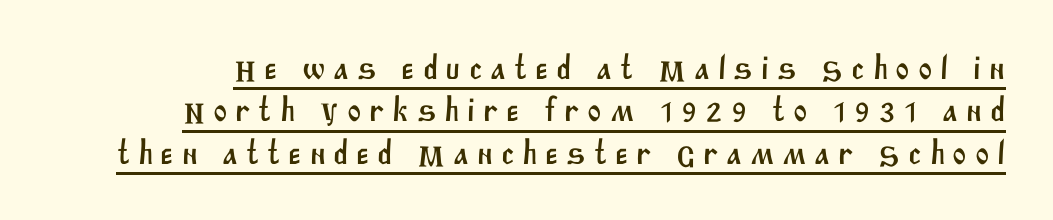
The image shows 34 px sans-serif type; set normal line spacing (1.25x), unusually wide letter spacing (+0.23 em), underlined; medium stroke contrast and a large x-height.
